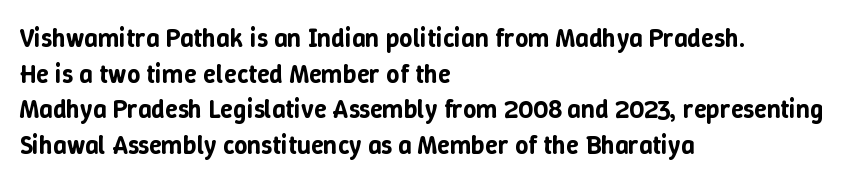
{"italic": "no", "underline": "no", "align": "left", "line_spacing": "normal", "line_spacing_ratio": 1.37, "letter_spacing": "normal", "letter_spacing_em": 0.0, "glyph_px": 26}
